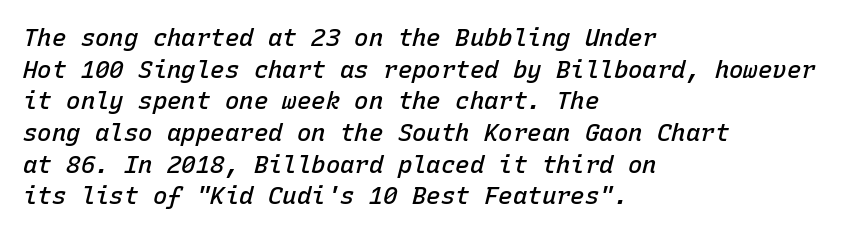
{"italic": "yes", "lean": "right", "slant_degrees": 15, "bold": "semi", "underline": "no", "align": "left", "line_spacing": "normal", "line_spacing_ratio": 1.32, "letter_spacing": "normal", "letter_spacing_em": 0.0, "glyph_px": 24}
